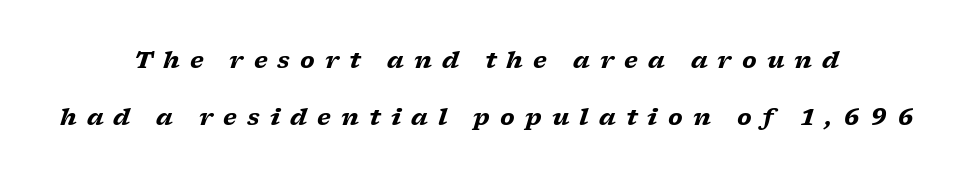
Its strokes are broad and dark, the hallmark of bold type. Honestly, the letter spacing is so wide it's the main thing you notice. Each line is balanced around a shared central axis. In terms of posture, this sample is oblique. Compared with typical paragraphs, the rows here are farther apart.
